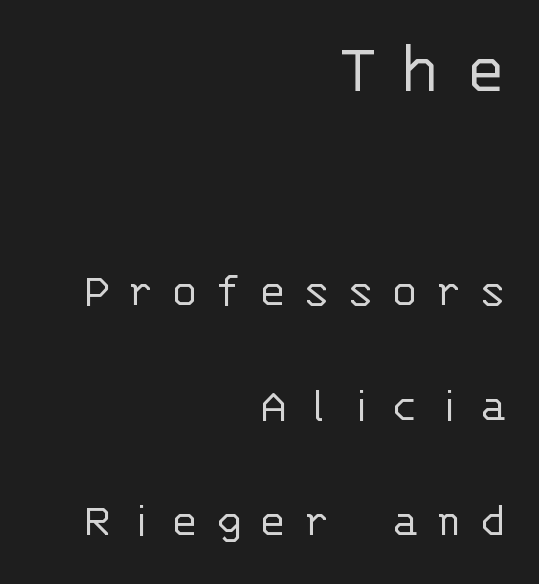
Classification — sans serif. Size hierarchy here favors the leading block over the trailing one. Do the characters align in a grid? Yes, the font is monospaced. How are the letters spaced? Widely, with obvious added tracking.
